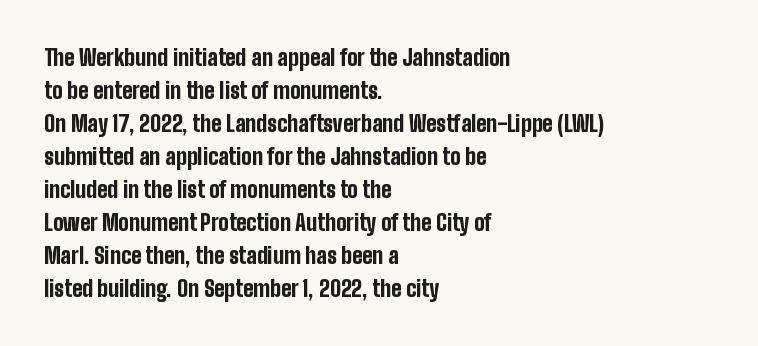
Q: Is the text bold? A: Yes.
Q: Is the text italic (slanted)? A: No, it is upright.
Q: Is the text underlined? A: No.
Q: How is the paragraph aligned? A: Left-aligned.
Q: Is the spacing between letters normal or unusually wide? A: Normal.
Q: Is the spacing between lines tight, normal or loose? A: Normal.
